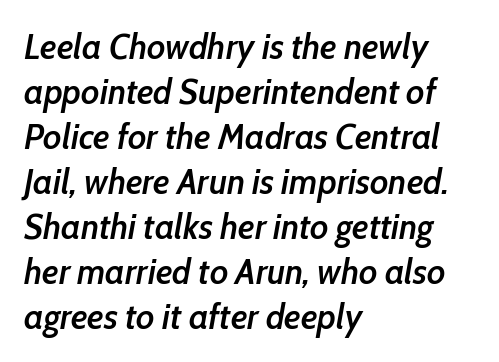
{"italic": "yes", "lean": "right", "slant_degrees": 10, "bold": "semi", "weight": "semibold", "width": "condensed", "stroke_contrast": "low", "x_height": "medium", "monospaced": "no", "underline": "no", "align": "left", "line_spacing": "normal", "line_spacing_ratio": 1.25, "letter_spacing": "normal", "letter_spacing_em": 0.0, "glyph_px": 36}
